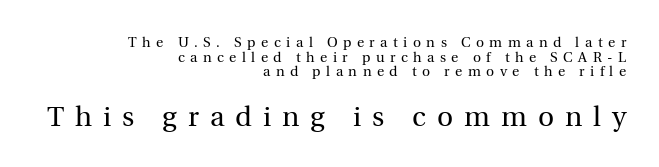
Q: Is the text bold? A: No.
Q: Is the text italic (slanted)? A: No, it is upright.
Q: Is the typeface a serif or a sans-serif typeface? A: Serif.
Q: Is the text underlined? A: No.
Q: How is the paragraph aligned? A: Right-aligned.
Q: Is the spacing between letters normal or unusually wide? A: Unusually wide.
Q: Is the spacing between lines tight, normal or loose? A: Tight.
Q: Which block of text is set in a larger size, the first (top) or the second (bottom)? A: The second (bottom) one.
Q: Width (condensed, normal, or wide)? A: Normal.
Q: x-height? A: Medium.
Q: Monospaced? A: No.
